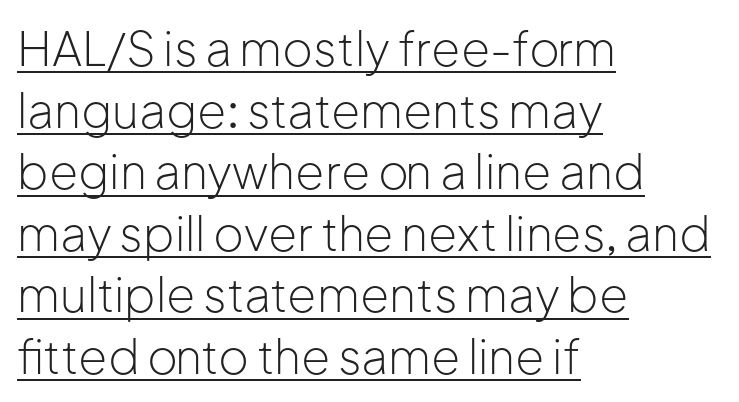
Tracking here is standard; glyphs follow each other at the usual distance. The typesetter has applied underlining to the passage shown. The lines sit at an ordinary, default distance from one another. This sample has the flowing, uneven cadence of proportional lettering. The strokes are not fattened; the text isn't bold.
